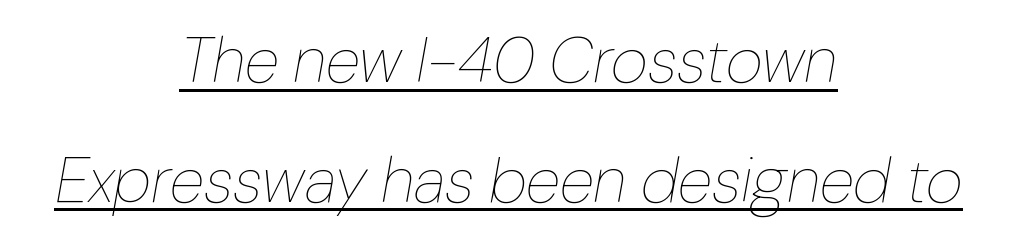
The image shows 64 px thin type, italic (leaning right); set centered, line spacing 1.87x, normal letter spacing, underlined; low stroke contrast and a medium x-height.
